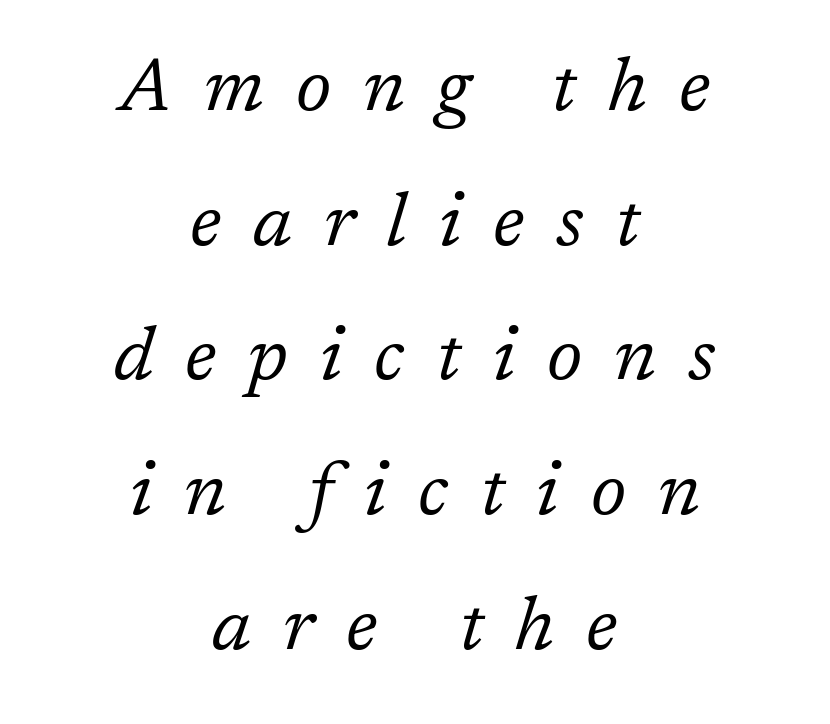
{"serif": "yes", "italic": "yes", "lean": "right", "slant_degrees": 17, "bold": "no", "weight": "regular", "width": "normal", "stroke_contrast": "low", "x_height": "medium", "monospaced": "no", "underline": "no", "align": "center", "line_spacing_ratio": 1.82, "letter_spacing": "wide", "letter_spacing_em": 0.43, "glyph_px": 74}
